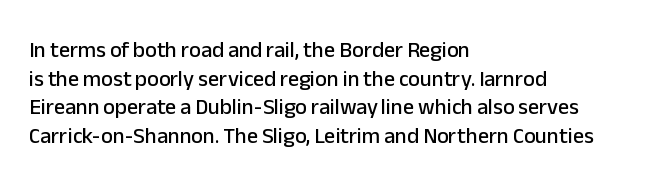
A normal amount of white space separates one row of letters from the next. Unmarked baselines from the first word to the last. These lines were composed using upright roman letters. Compared with typical body copy, the letter spacing here is the same. Line beginnings align vertically; line endings do not.
